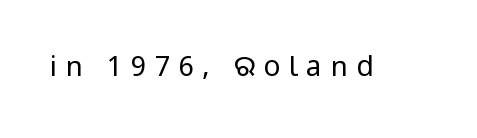
{"serif": "no", "italic": "no", "bold": "no", "weight": "regular", "width": "condensed", "stroke_contrast": "low", "x_height": "large", "monospaced": "no", "underline": "no", "letter_spacing": "wide", "letter_spacing_em": 0.3, "glyph_px": 28}
